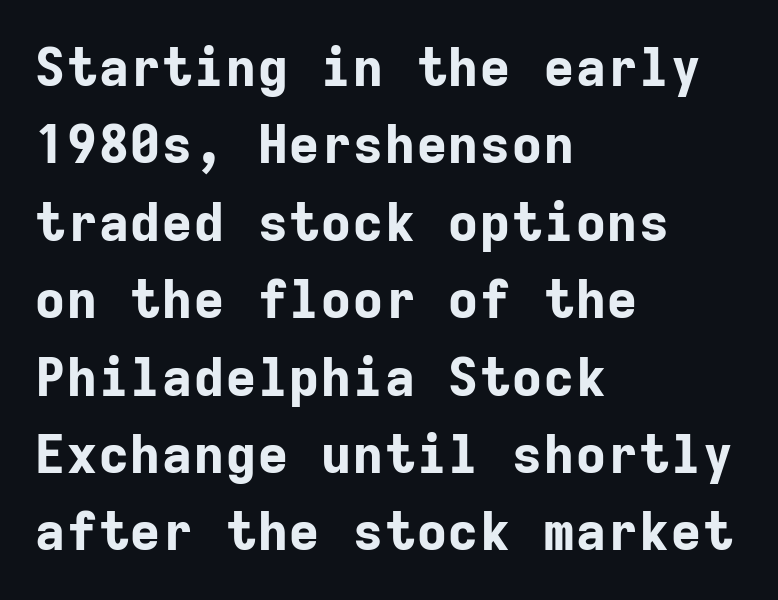
{"serif": "no", "italic": "no", "bold": "yes", "weight": "bold", "width": "normal", "stroke_contrast": "low", "x_height": "medium", "monospaced": "yes", "underline": "no", "align": "left", "line_spacing": "normal", "line_spacing_ratio": 1.46, "letter_spacing": "normal", "letter_spacing_em": 0.0, "glyph_px": 53}
